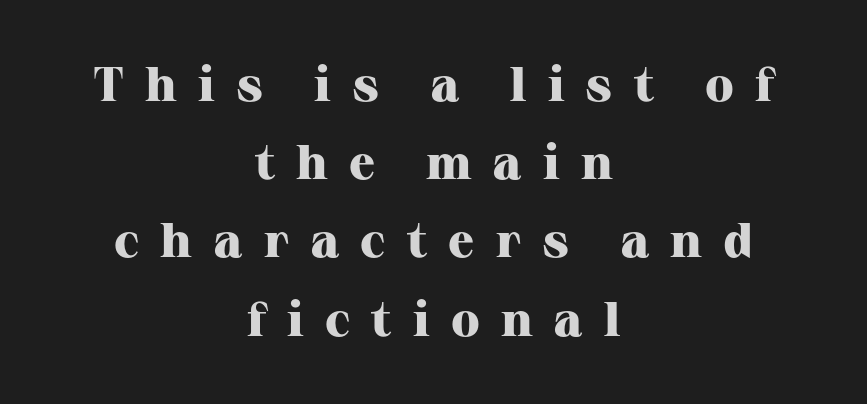
{"serif": "yes", "italic": "no", "bold": "yes", "weight": "heavy", "width": "normal", "stroke_contrast": "high", "x_height": "medium", "monospaced": "no", "underline": "no", "align": "center", "line_spacing": "normal", "line_spacing_ratio": 1.63, "letter_spacing": "wide", "letter_spacing_em": 0.44, "glyph_px": 48}
